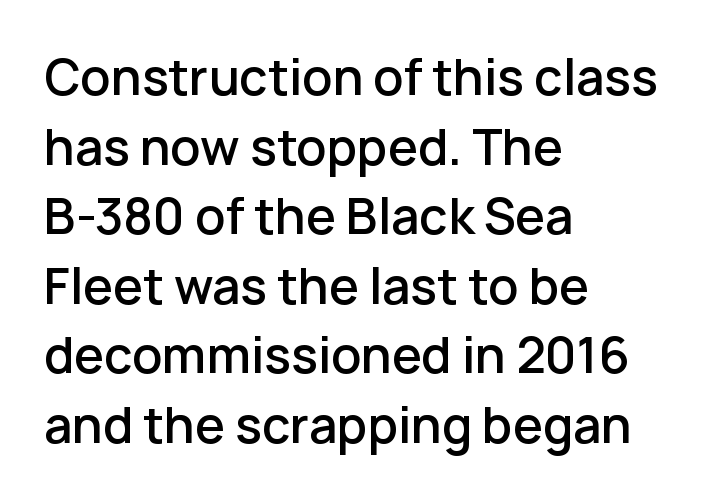
Honestly, there is no underline to notice here at all. Line starts are locked; line ends wander. This block has exactly the height ordinary leading produces. Letter spacing: default. Are there feet on the stems? There aren't — it's a sans.
